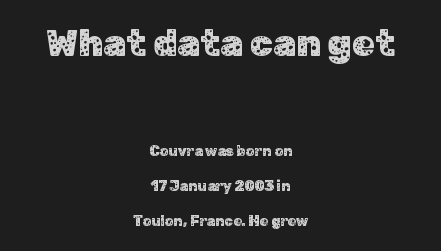
The image shows 37 px sans-serif type, upright; set centered, loose line spacing (2.48x), normal letter spacing, not underlined; the first (top) block is 2.64x larger; low stroke contrast and a medium x-height.
